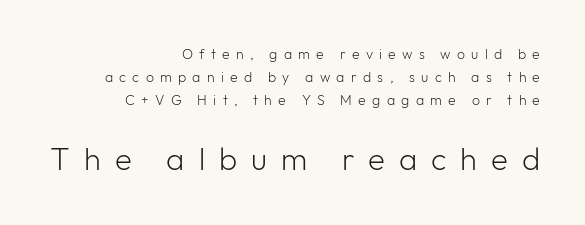
The image shows 31 px light sans-serif type, upright; set right-aligned, normal line spacing (1.65x), unusually wide letter spacing (+0.45 em), not underlined; the second (bottom) block is 2.21x larger; low stroke contrast and a medium x-height.
